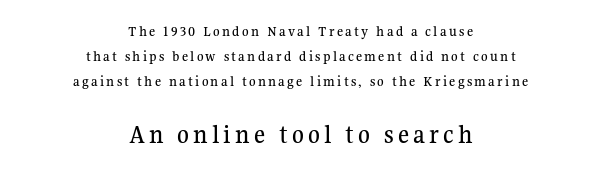
The passage shown is not underscored anywhere. Small over large — that's the arrangement of the two blocks here. Students, observe: this is what conventionally led text looks like. Unlike italic type, these characters show no tilt at all.
